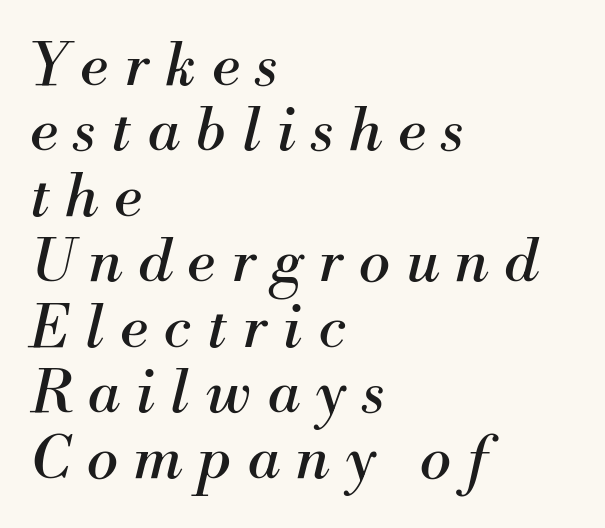
Q: Is the text bold? A: No.
Q: Is the text italic (slanted)? A: Yes, it leans right by about 13 degrees.
Q: Is the typeface a serif or a sans-serif typeface? A: Serif.
Q: Is the text underlined? A: No.
Q: How is the paragraph aligned? A: Left-aligned.
Q: Is the spacing between letters normal or unusually wide? A: Unusually wide.
Q: Is the spacing between lines tight, normal or loose? A: Tight.
Q: Width (condensed, normal, or wide)? A: Normal.
Q: Stroke contrast? A: Medium.
Q: x-height? A: Small.
Q: Monospaced? A: No.
